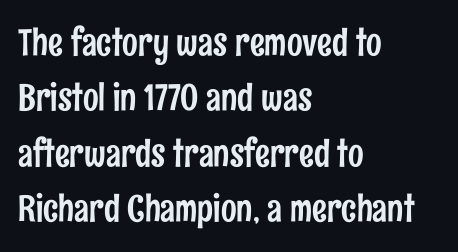
The rendering uses a moderate line-height, typical for paragraphs. Each line starts at the same left margin while the right side varies. The typography opts for an upright posture over an oblique one. The horizontal fit of the characters is conventional and even. The passage shown is typed in a proportional face where columns would drift.
